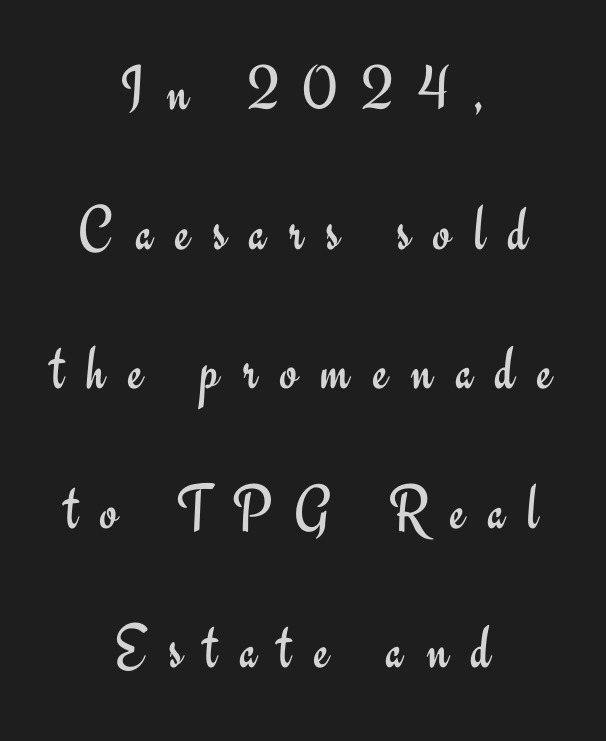
The image shows 64 px regular-weight sans-serif type; set centered, loose line spacing (2.18x), unusually wide letter spacing (+0.36 em), not underlined; low stroke contrast and a small x-height.
